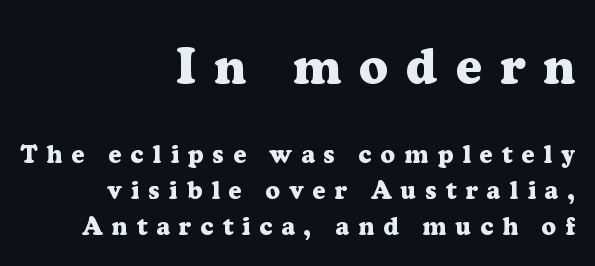
{"serif": "yes", "italic": "no", "bold": "yes", "weight": "heavy", "width": "normal", "stroke_contrast": "low", "x_height": "medium", "monospaced": "no", "underline": "no", "align": "right", "line_spacing": "normal", "line_spacing_ratio": 1.43, "letter_spacing": "wide", "letter_spacing_em": 0.36, "larger_block": "first", "size_ratio": 2.0, "glyph_px": 50}
